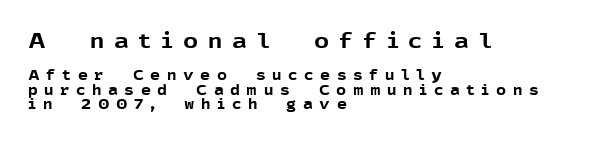
Q: Is the text bold? A: Yes.
Q: Is the text italic (slanted)? A: No, it is upright.
Q: Is the text underlined? A: No.
Q: How is the paragraph aligned? A: Left-aligned.
Q: Is the spacing between letters normal or unusually wide? A: Unusually wide.
Q: Is the spacing between lines tight, normal or loose? A: Tight.
Q: Which block of text is set in a larger size, the first (top) or the second (bottom)? A: The first (top) one.
